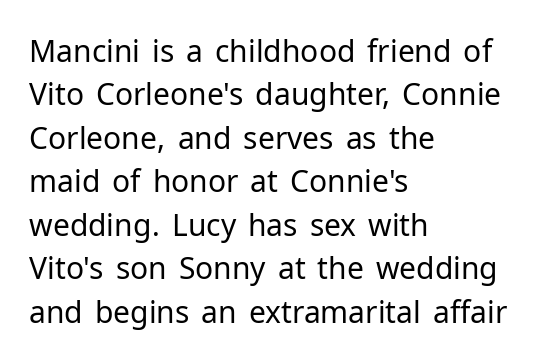
{"serif": "no", "italic": "no", "bold": "no", "weight": "regular", "width": "normal", "stroke_contrast": "low", "x_height": "medium", "monospaced": "no", "underline": "no", "align": "left", "line_spacing": "normal", "line_spacing_ratio": 1.45, "letter_spacing": "normal", "letter_spacing_em": 0.0, "glyph_px": 30}
